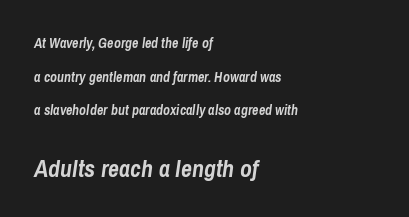
Descender tails drop into unmarked territory. The text block is weighted toward the left margin, trailing off unevenly rightward. These words are printed bold, with thick strokes throughout. If you squint, the bottom block still reads clearly — it's the larger of the two.
